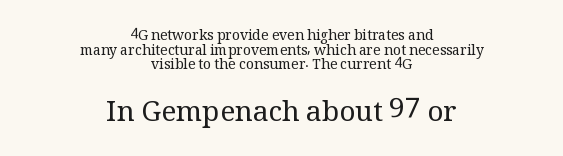
Q: Is the text bold? A: No.
Q: Is the text italic (slanted)? A: No, it is upright.
Q: Is the typeface a serif or a sans-serif typeface? A: Serif.
Q: Is the text underlined? A: No.
Q: How is the paragraph aligned? A: Centered.
Q: Is the spacing between letters normal or unusually wide? A: Normal.
Q: Is the spacing between lines tight, normal or loose? A: Tight.
Q: Which block of text is set in a larger size, the first (top) or the second (bottom)? A: The second (bottom) one.
Q: Width (condensed, normal, or wide)? A: Normal.
Q: Stroke contrast? A: Medium.
Q: x-height? A: Medium.
Q: Monospaced? A: No.
